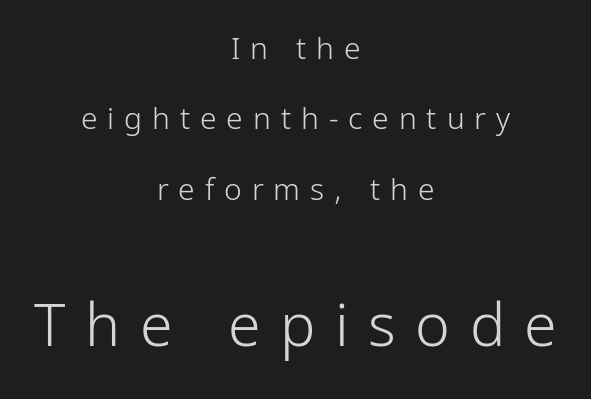
The image shows 59 px light, condensed sans-serif type, upright; set centered, loose line spacing (2.35x), unusually wide letter spacing (+0.33 em), not underlined; the second (bottom) block is 1.97x larger; low stroke contrast and a medium x-height.
